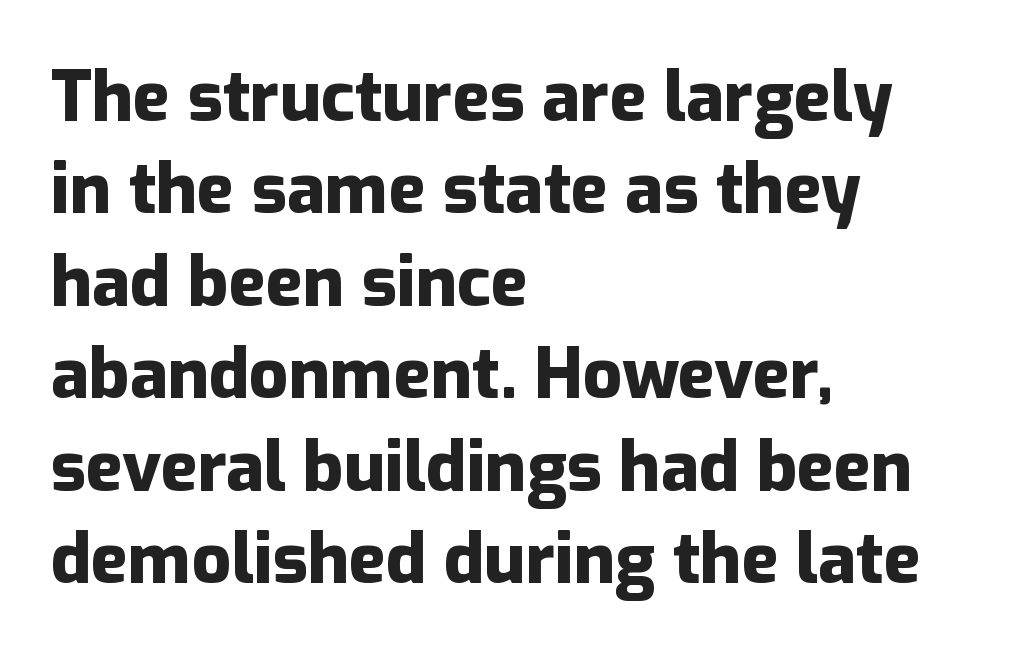
Q: Is the text bold? A: Yes.
Q: Is the text italic (slanted)? A: No, it is upright.
Q: Is the typeface a serif or a sans-serif typeface? A: Sans-serif.
Q: Is the text underlined? A: No.
Q: How is the paragraph aligned? A: Left-aligned.
Q: Is the spacing between letters normal or unusually wide? A: Normal.
Q: Is the spacing between lines tight, normal or loose? A: Normal.
Q: Width (condensed, normal, or wide)? A: Normal.
Q: Stroke contrast? A: Low.
Q: x-height? A: Medium.
Q: Monospaced? A: No.
